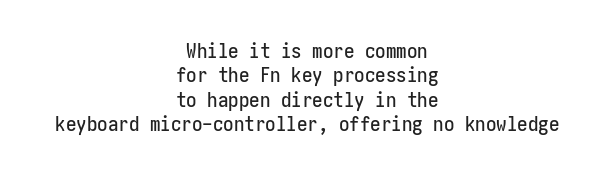
The image shows 21 px text type, upright; set centered, line spacing 1.16x, normal letter spacing, not underlined.
